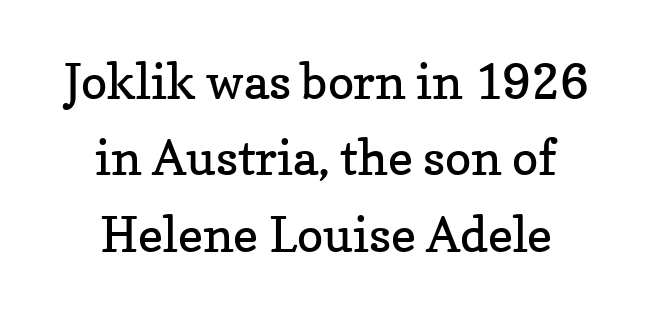
Q: Is the text bold? A: No.
Q: Is the text italic (slanted)? A: No, it is upright.
Q: Is the typeface a serif or a sans-serif typeface? A: Serif.
Q: Is the text underlined? A: No.
Q: How is the paragraph aligned? A: Centered.
Q: Is the spacing between letters normal or unusually wide? A: Normal.
Q: Is the spacing between lines tight, normal or loose? A: Normal.
Q: Width (condensed, normal, or wide)? A: Normal.
Q: Stroke contrast? A: Low.
Q: x-height? A: Medium.
Q: Monospaced? A: No.
